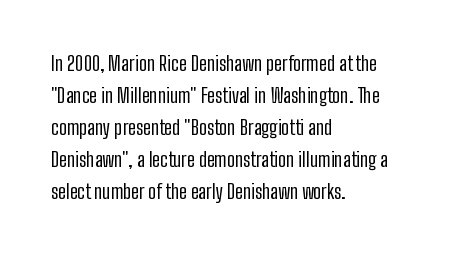
The image shows 20 px text type, upright; set left-aligned, normal line spacing (1.6x), normal letter spacing, not underlined.
